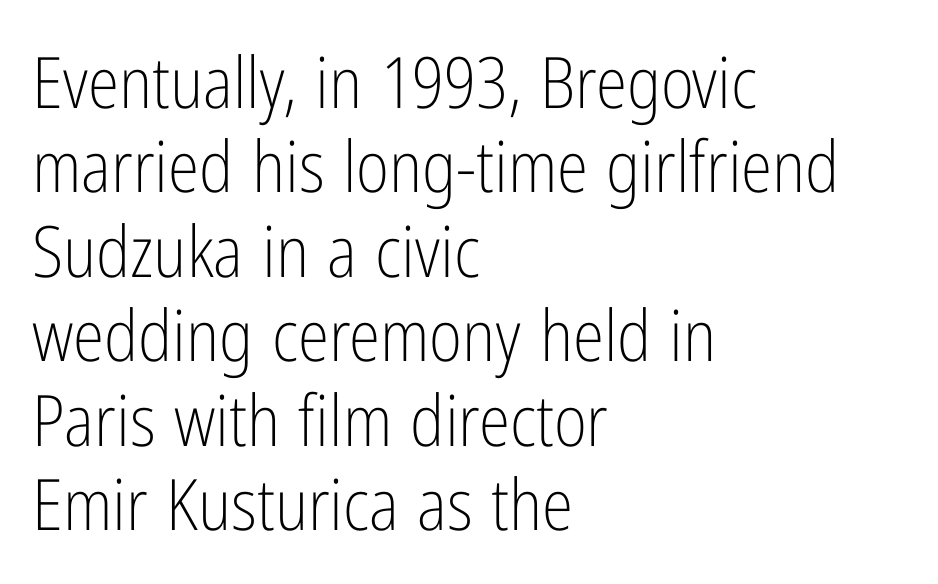
The image shows 71 px light, condensed sans-serif type, upright; set left-aligned, line spacing 1.19x, normal letter spacing, not underlined; low stroke contrast and a medium x-height.
